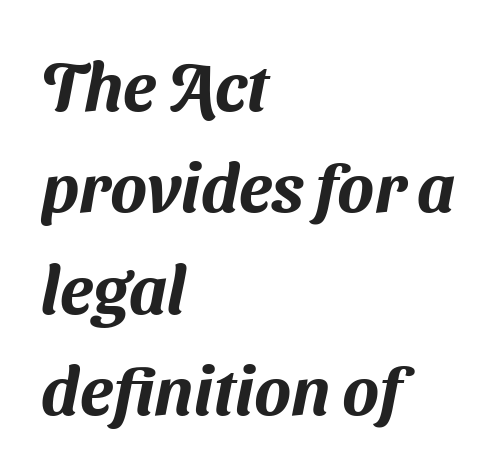
{"serif": "no", "width": "normal", "stroke_contrast": "medium", "x_height": "medium", "monospaced": "no", "underline": "no", "align": "left", "line_spacing": "normal", "line_spacing_ratio": 1.49, "letter_spacing": "normal", "letter_spacing_em": 0.0, "glyph_px": 68}
